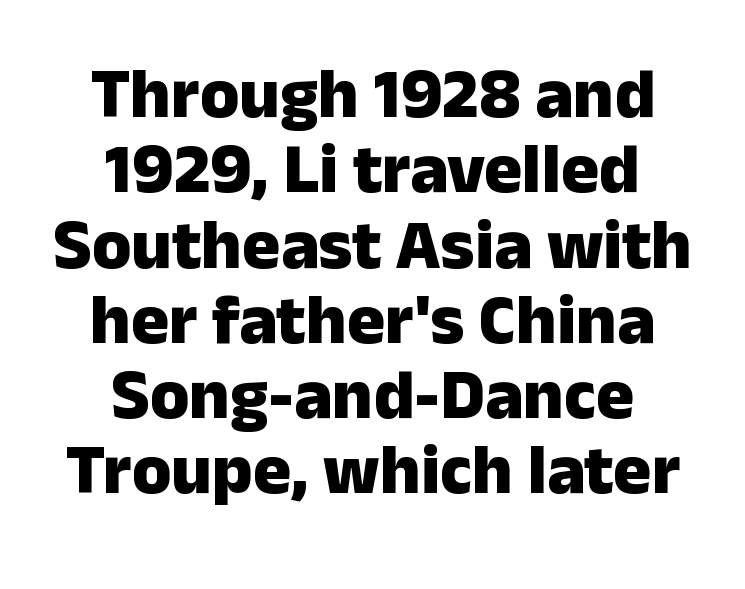
{"serif": "no", "italic": "no", "bold": "yes", "weight": "heavy", "width": "normal", "stroke_contrast": "low", "x_height": "medium", "monospaced": "no", "underline": "no", "align": "center", "line_spacing": "tight", "line_spacing_ratio": 1.06, "letter_spacing": "normal", "letter_spacing_em": 0.0, "glyph_px": 71}
